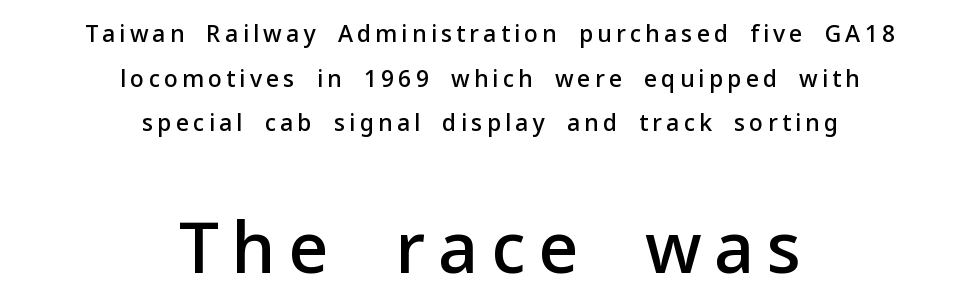
{"serif": "no", "italic": "no", "bold": "semi", "weight": "semibold", "width": "normal", "stroke_contrast": "low", "x_height": "medium", "monospaced": "no", "underline": "no", "align": "center", "line_spacing": "loose", "line_spacing_ratio": 1.94, "larger_block": "second", "size_ratio": 3.04, "glyph_px": 70}
